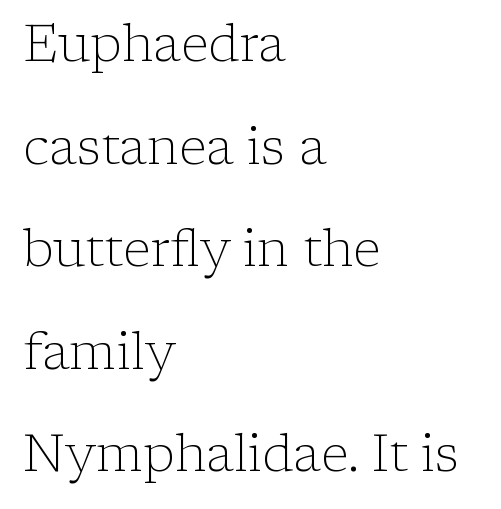
{"serif": "yes", "italic": "no", "bold": "no", "weight": "light", "width": "normal", "stroke_contrast": "low", "x_height": "medium", "monospaced": "no", "underline": "no", "align": "left", "line_spacing": "loose", "line_spacing_ratio": 2.01, "letter_spacing": "normal", "letter_spacing_em": 0.0, "glyph_px": 51}
